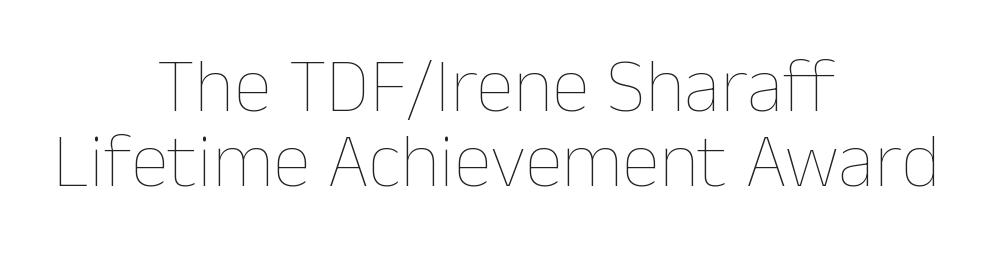
Q: Is the text bold? A: No.
Q: Is the text italic (slanted)? A: No, it is upright.
Q: Is the text underlined? A: No.
Q: How is the paragraph aligned? A: Centered.
Q: Is the spacing between letters normal or unusually wide? A: Normal.
Q: Is the spacing between lines tight, normal or loose? A: Tight.
Q: Width (condensed, normal, or wide)? A: Normal.
Q: Stroke contrast? A: Low.
Q: x-height? A: Medium.
Q: Monospaced? A: No.
